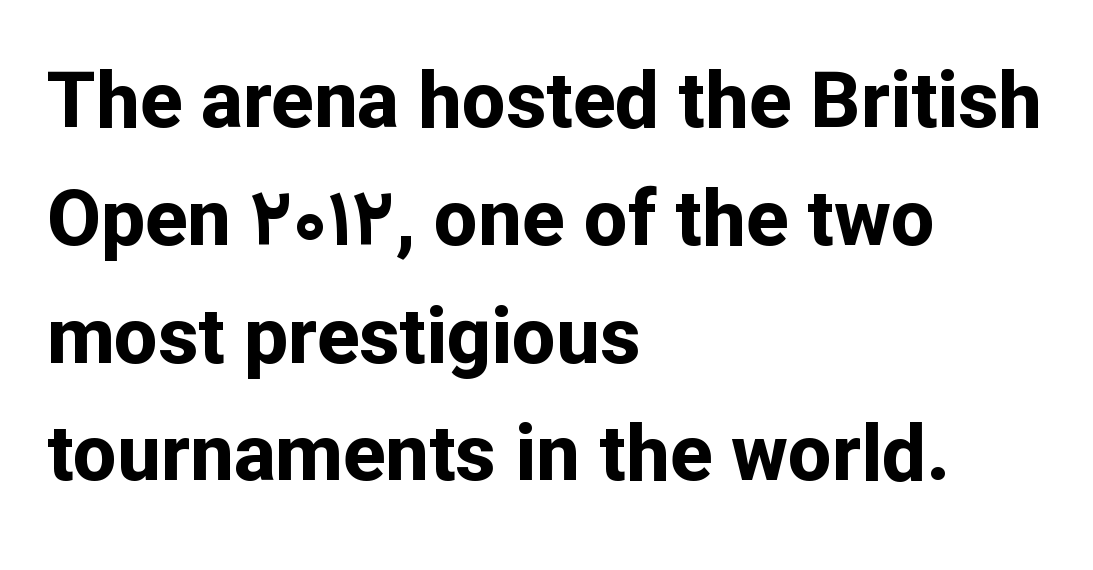
The image shows 78 px bold sans-serif type, upright; set left-aligned, normal line spacing (1.51x), normal letter spacing, not underlined; low stroke contrast and a medium x-height.
